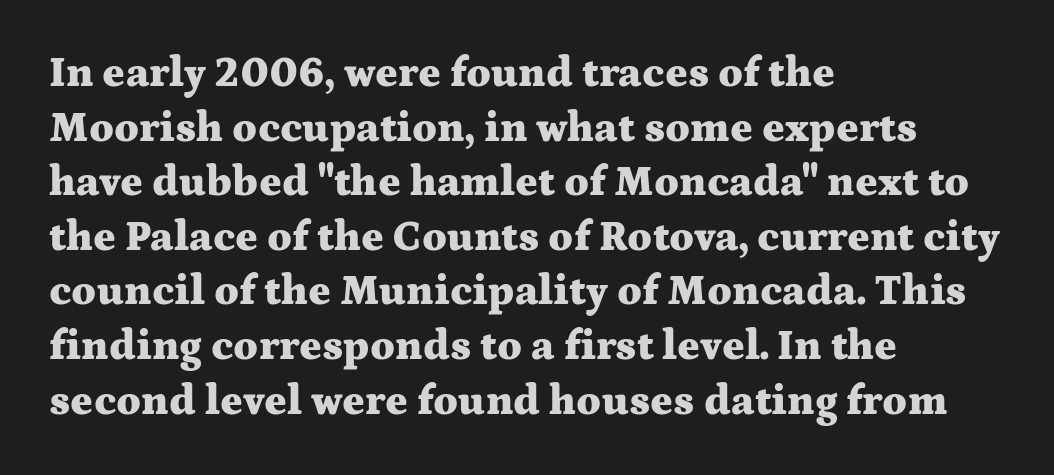
{"serif": "yes", "italic": "no", "bold": "yes", "weight": "heavy", "width": "wide", "stroke_contrast": "medium", "x_height": "medium", "monospaced": "no", "underline": "no", "align": "left", "line_spacing": "normal", "line_spacing_ratio": 1.3, "letter_spacing": "normal", "letter_spacing_em": 0.0, "glyph_px": 42}
